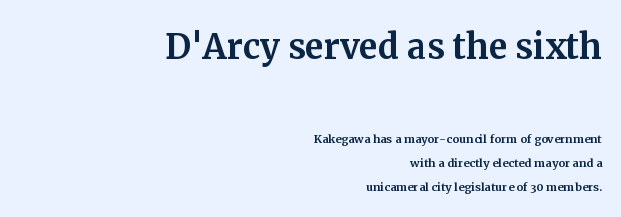
The letters in the upper block stand taller than those in the block below. Yep, those are serifs on the letters. The passage shown is typed in a proportional face where columns would drift. How are the letters spaced? Ordinarily, with no added tracking. Italic? Not at all — the glyphs are vertical.
